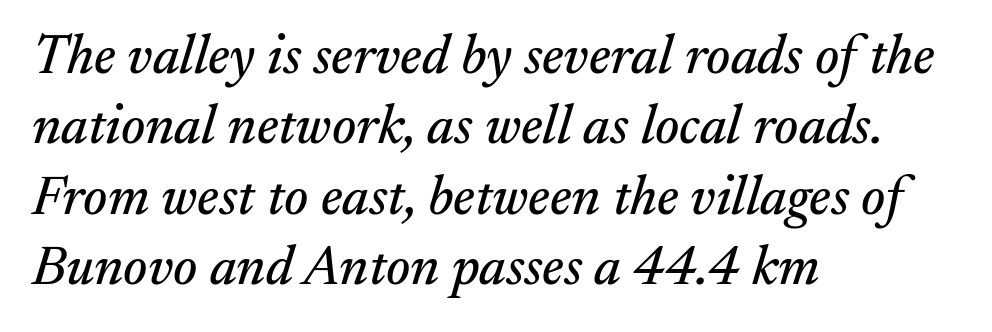
The ragged edge is on the right, which tells us the setting is flush left. Plain, unruled lines of type. The face used here is proportionally spaced, like ordinary book or web type. Compared with typical paragraphs, the rows here are spaced about the same.
